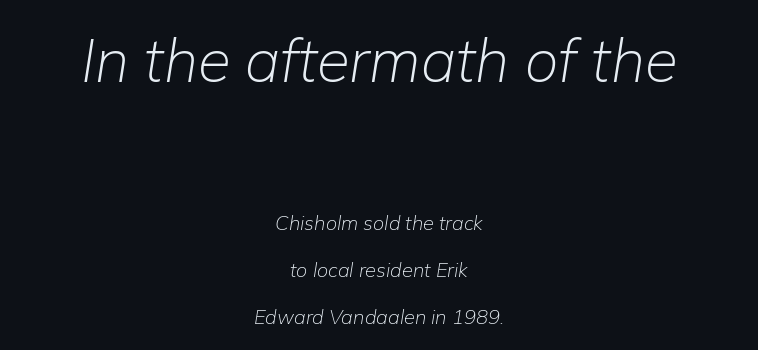
{"italic": "yes", "lean": "right", "slant_degrees": 9, "bold": "no", "weight": "light", "width": "normal", "stroke_contrast": "low", "x_height": "medium", "monospaced": "no", "underline": "no", "align": "center", "line_spacing": "loose", "line_spacing_ratio": 2.34, "letter_spacing": "normal", "letter_spacing_em": 0.0, "larger_block": "first", "size_ratio": 3.0, "glyph_px": 60}
